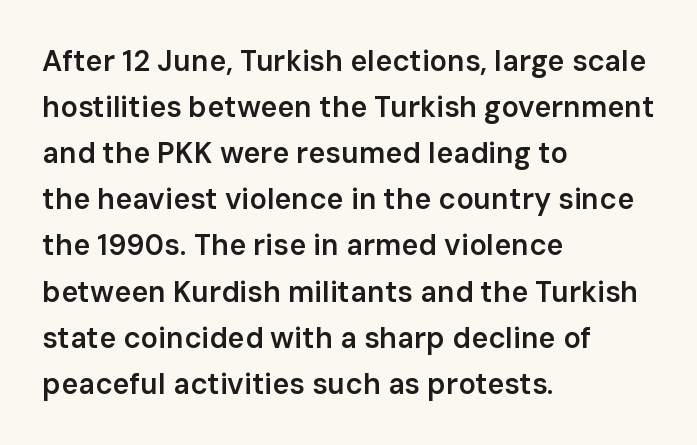
{"serif": "no", "italic": "no", "bold": "semi", "weight": "semibold", "width": "normal", "stroke_contrast": "low", "x_height": "medium", "monospaced": "no", "underline": "no", "align": "left", "line_spacing": "normal", "line_spacing_ratio": 1.59, "letter_spacing": "normal", "letter_spacing_em": 0.0, "glyph_px": 29}
